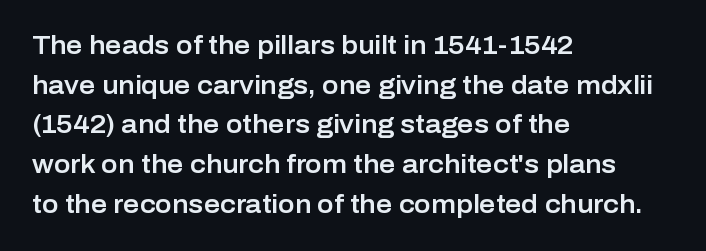
{"italic": "no", "underline": "no", "align": "left", "line_spacing": "normal", "line_spacing_ratio": 1.59, "letter_spacing": "normal", "letter_spacing_em": 0.0, "glyph_px": 25}
